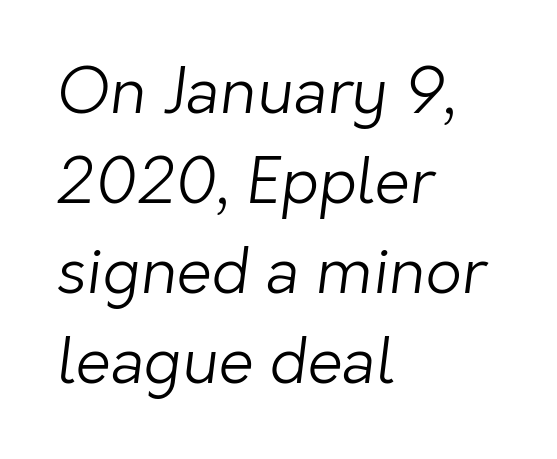
Check where the strokes stop: nothing finishes them off — pure sans. The letters sit at their default tracking, neither squeezed nor spread. Note the varied advance widths — an 'i' is clearly narrower than an 'm'. The font sits on the lighter half of the weight spectrum, regular included. The typesetter chose a ragged-right arrangement here. A typesetter would call this leading conventional body-copy spacing.
